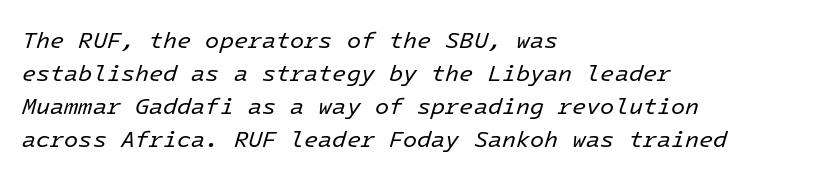
{"italic": "yes", "lean": "right", "slant_degrees": 16, "bold": "no", "underline": "no", "align": "left", "line_spacing": "normal", "line_spacing_ratio": 1.44, "letter_spacing": "normal", "letter_spacing_em": 0.0, "glyph_px": 23}
